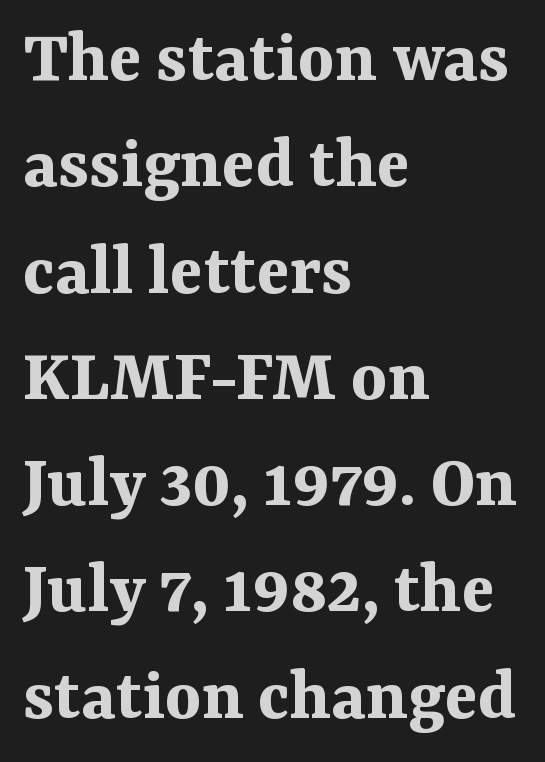
The image shows 77 px bold serif type, upright; set left-aligned, normal line spacing (1.38x), normal letter spacing, not underlined; medium stroke contrast and a medium x-height.
